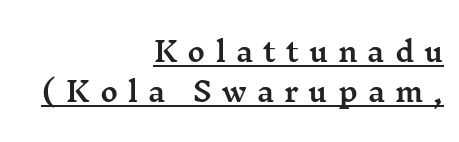
The image shows 27 px text type, upright; set right-aligned, normal line spacing (1.48x), unusually wide letter spacing (+0.37 em), underlined.
